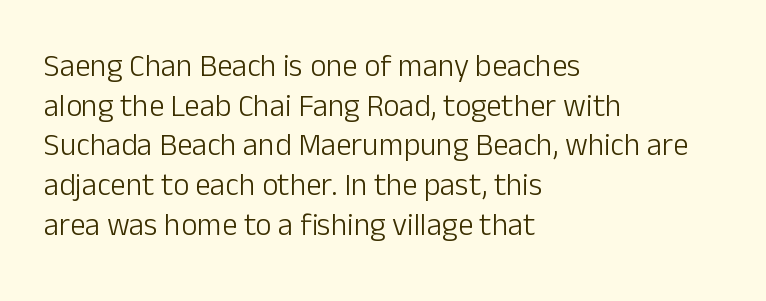
Unbolded letterforms with no extra heft. Each line starts at the same left margin while the right side varies. Line spacing here is normal. Stroke terminals: plain, sans-serif.
